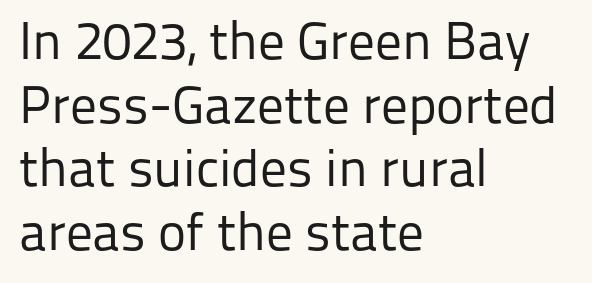
The image shows 53 px regular-weight sans-serif type, upright; set left-aligned, line spacing 1.2x, normal letter spacing, not underlined; low stroke contrast and a medium x-height.
